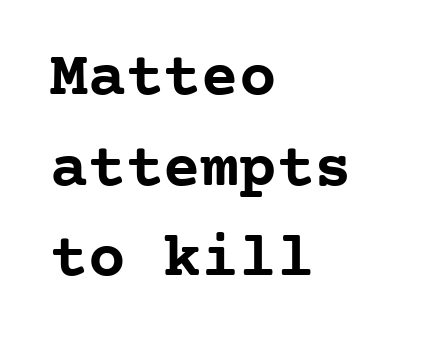
The text was rendered using a seriffed face with decorative stroke endings. The rendering uses typewriter-style spacing with identical character cells. Students, observe: this is what conventionally led text looks like. Glance below the letters and you will spot only blank space. A typesetter would mark this as roman, not italic. No extra tracking has been applied to these lines.
